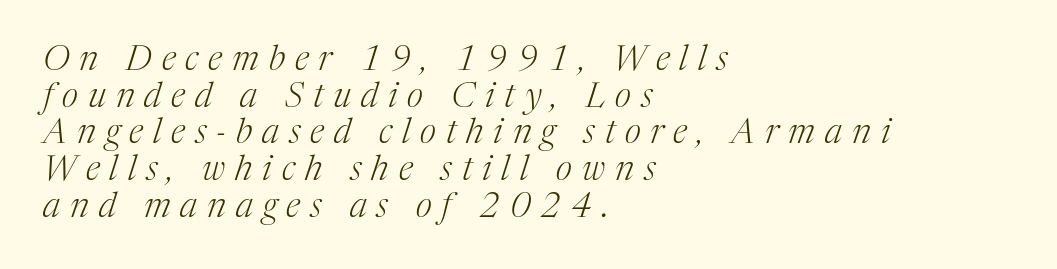
Q: Is the text bold? A: No.
Q: Is the text italic (slanted)? A: Yes, it leans right by about 17 degrees.
Q: Is the typeface a serif or a sans-serif typeface? A: Serif.
Q: Is the text underlined? A: No.
Q: How is the paragraph aligned? A: Left-aligned.
Q: Is the spacing between letters normal or unusually wide? A: Unusually wide.
Q: Is the spacing between lines tight, normal or loose? A: Tight.
Q: Width (condensed, normal, or wide)? A: Normal.
Q: Stroke contrast? A: Medium.
Q: x-height? A: Medium.
Q: Monospaced? A: No.
